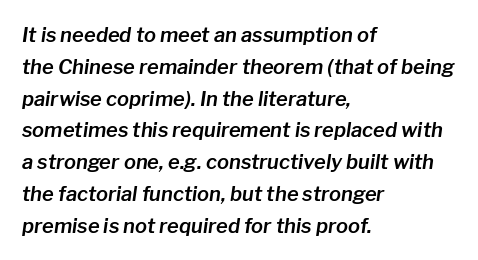
The image shows 20 px text type, italic (leaning right); set left-aligned, normal line spacing (1.59x), normal letter spacing, not underlined.
